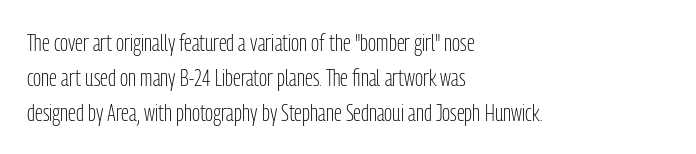
Summary of weight: not heavy and not bold. The passage shown stacks its lines at a standard gap. Upright lettering throughout. Tracking value appears to be zero — textbook default spacing.
